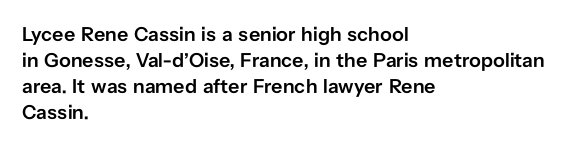
{"italic": "no", "bold": "semi", "underline": "no", "align": "left", "line_spacing": "normal", "line_spacing_ratio": 1.3, "letter_spacing": "normal", "letter_spacing_em": 0.0, "glyph_px": 20}
